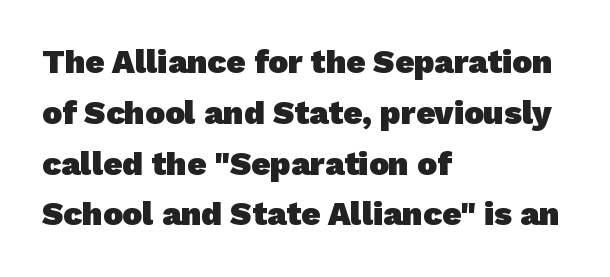
{"serif": "no", "bold": "yes", "weight": "heavy", "width": "normal", "stroke_contrast": "low", "x_height": "medium", "monospaced": "no", "underline": "no", "align": "left", "line_spacing": "normal", "line_spacing_ratio": 1.54, "letter_spacing": "normal", "letter_spacing_em": 0.0, "glyph_px": 33}
